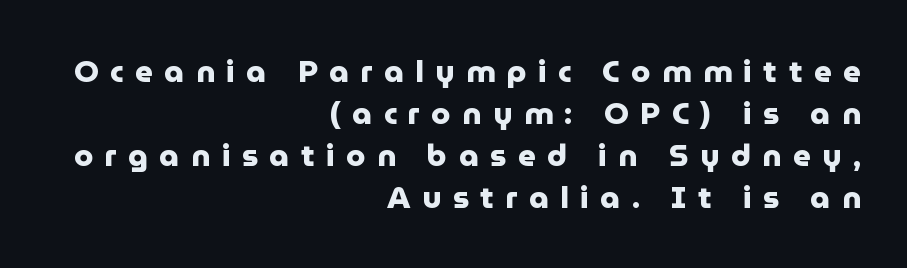
Does the weight exceed regular? Yes, all the way to bold. The leading is moderate, giving the passage an even texture. Note the varied advance widths — an 'i' is clearly narrower than an 'm'. This is sans-serif lettering, the kind often seen on screens and signage. The lettering stays uniformly vertical, giving the passage a roman look.
